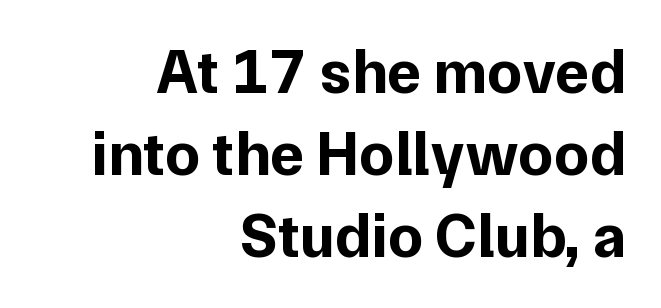
Leading: standard. The paragraph has a hard right edge and a soft left edge. Is this a sans? Yes — the strokes have no serifs. Proportional: the letters do not fall into vertical columns.
